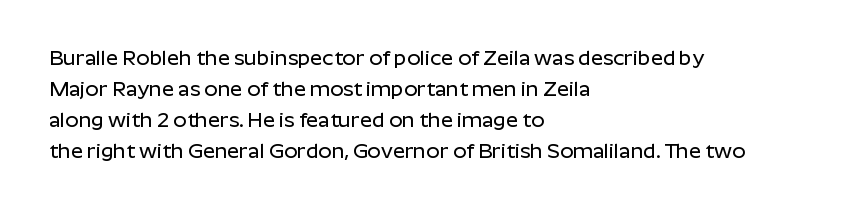
Q: Is the text italic (slanted)? A: No, it is upright.
Q: Is the text underlined? A: No.
Q: How is the paragraph aligned? A: Left-aligned.
Q: Is the spacing between letters normal or unusually wide? A: Normal.
Q: Is the spacing between lines tight, normal or loose? A: Normal.
